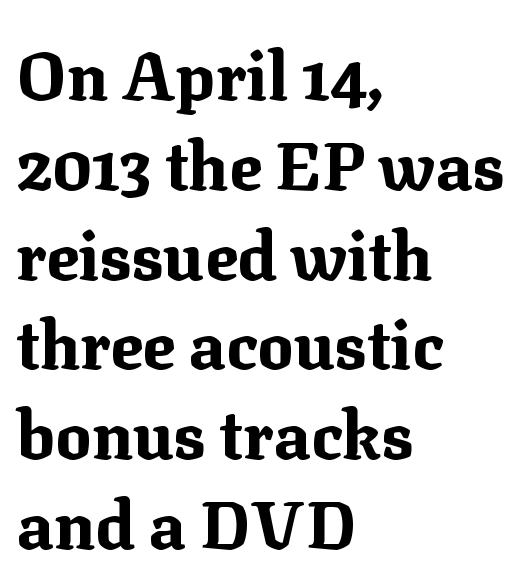
The image shows 67 px bold serif type, upright; set left-aligned, normal line spacing (1.34x), normal letter spacing, not underlined; medium stroke contrast and a medium x-height.
